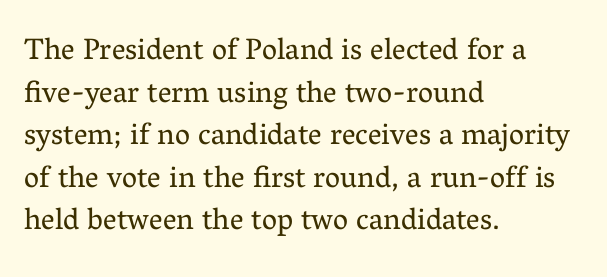
The image shows 30 px regular-weight serif type, upright; set left-aligned, normal line spacing (1.42x), normal letter spacing, not underlined; medium stroke contrast and a medium x-height.
